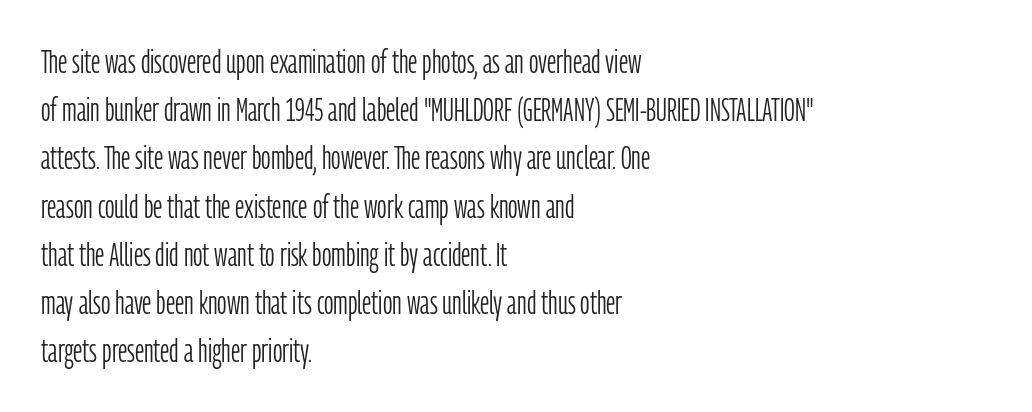
The image shows 33 px light, condensed sans-serif type, upright; set left-aligned, normal line spacing (1.46x), normal letter spacing, not underlined; low stroke contrast and a medium x-height.
